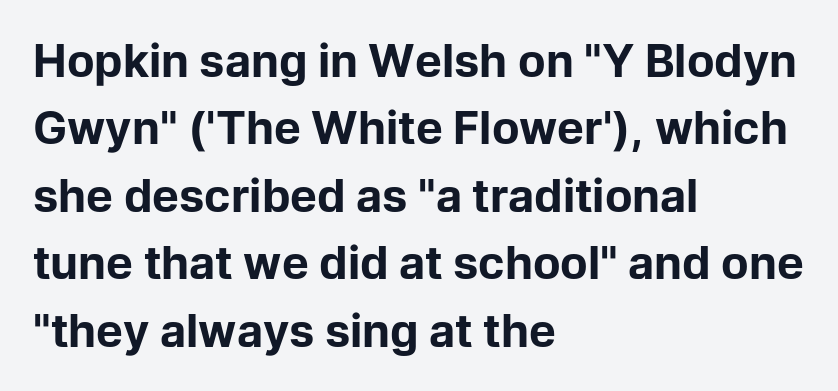
{"serif": "no", "italic": "no", "bold": "yes", "weight": "bold", "width": "normal", "stroke_contrast": "low", "x_height": "medium", "monospaced": "no", "underline": "no", "align": "left", "line_spacing": "normal", "line_spacing_ratio": 1.5, "letter_spacing": "normal", "letter_spacing_em": 0.0, "glyph_px": 45}
